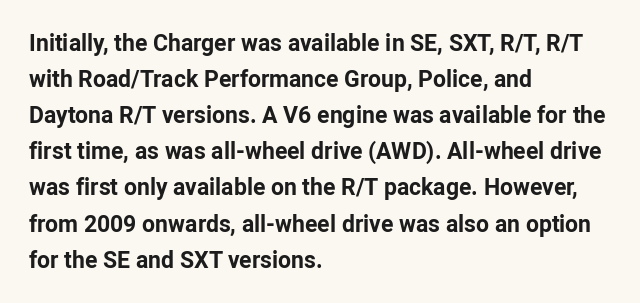
Notice how descenders clear the ascenders below comfortably — that's standard leading. The sample has been set heavy, in full bold. Italic? Not at all — the glyphs are vertical. A bare baseline throughout the passage. The rag falls on the right side of this text block. Inter-character spacing is left at the font's built-in metrics.
